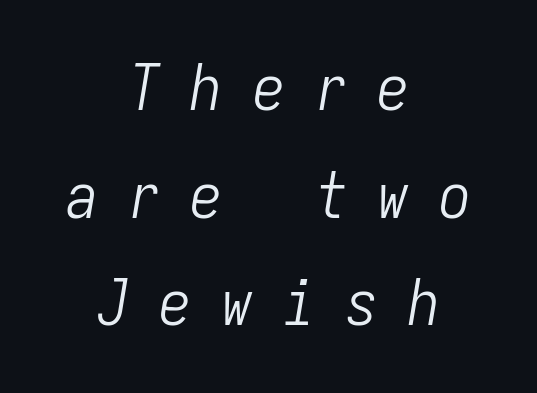
Letter spacing: wide. The strokes are not fattened; the text isn't bold. Notice how descenders clear the ascenders below comfortably — that's standard leading. Spacing verdict: monospaced, one width for all characters. In terms of posture, this sample is oblique.
